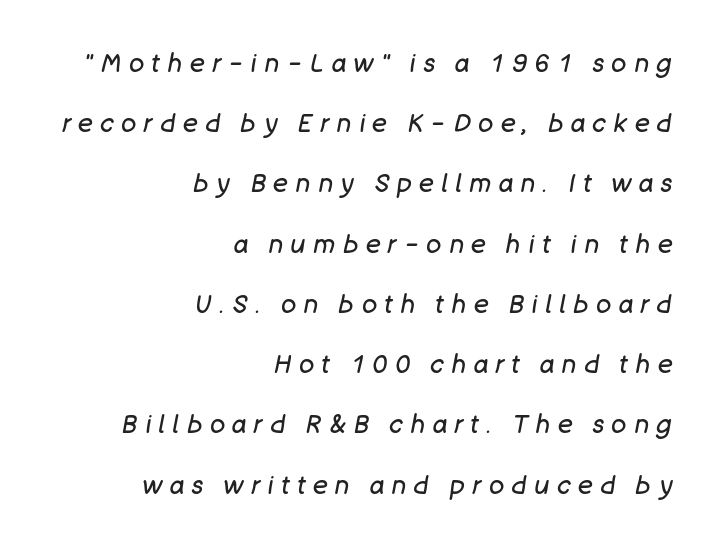
{"italic": "yes", "lean": "right", "slant_degrees": 11, "bold": "no", "underline": "no", "align": "right", "line_spacing": "loose", "line_spacing_ratio": 2.41, "letter_spacing": "wide", "letter_spacing_em": 0.3, "glyph_px": 25}
